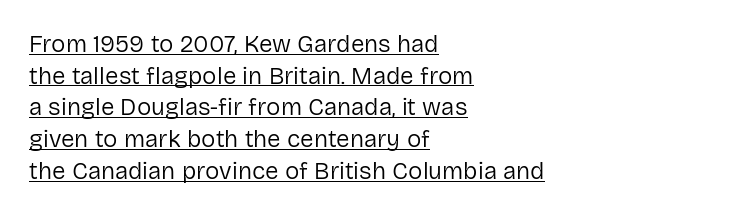
Q: Is the text bold? A: No.
Q: Is the text italic (slanted)? A: No, it is upright.
Q: Is the text underlined? A: Yes.
Q: How is the paragraph aligned? A: Left-aligned.
Q: Is the spacing between letters normal or unusually wide? A: Normal.
Q: Is the spacing between lines tight, normal or loose? A: Normal.
